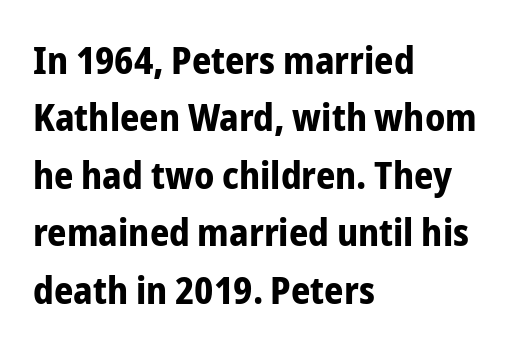
{"serif": "no", "italic": "no", "bold": "yes", "weight": "bold", "width": "condensed", "stroke_contrast": "low", "x_height": "medium", "monospaced": "no", "underline": "no", "align": "left", "line_spacing": "normal", "line_spacing_ratio": 1.51, "letter_spacing": "normal", "letter_spacing_em": 0.0, "glyph_px": 38}
